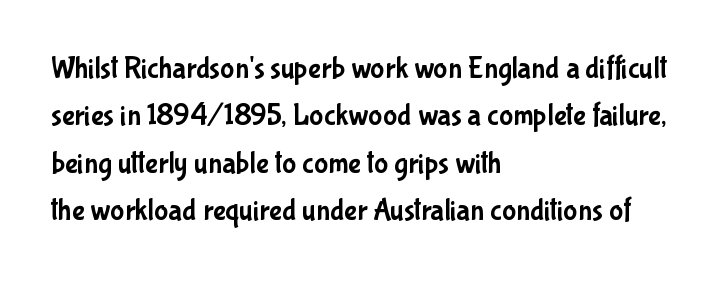
Q: Is the text italic (slanted)? A: No, it is upright.
Q: Is the typeface a serif or a sans-serif typeface? A: Sans-serif.
Q: Is the text underlined? A: No.
Q: How is the paragraph aligned? A: Left-aligned.
Q: Is the spacing between letters normal or unusually wide? A: Normal.
Q: Is the spacing between lines tight, normal or loose? A: Normal.
Q: Width (condensed, normal, or wide)? A: Condensed.
Q: Stroke contrast? A: Low.
Q: x-height? A: Medium.
Q: Monospaced? A: No.
